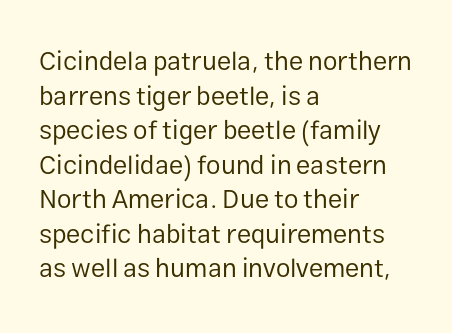
Q: Is the text bold? A: No.
Q: Is the text italic (slanted)? A: No, it is upright.
Q: Is the text underlined? A: No.
Q: How is the paragraph aligned? A: Left-aligned.
Q: Is the spacing between letters normal or unusually wide? A: Normal.
Q: Is the spacing between lines tight, normal or loose? A: Normal.
